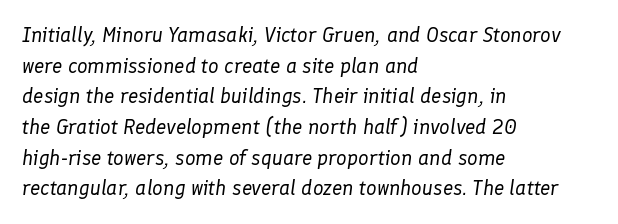
The image shows 21 px text type, italic (leaning right); set left-aligned, normal line spacing (1.46x), normal letter spacing, not underlined.
